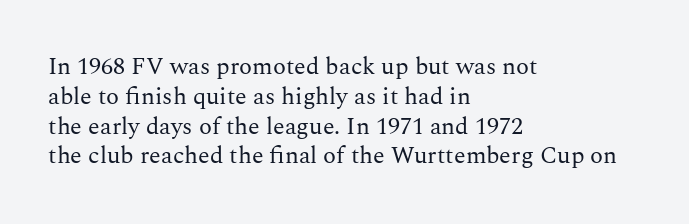
{"italic": "no", "bold": "no", "underline": "no", "align": "left", "line_spacing_ratio": 1.24, "letter_spacing": "normal", "letter_spacing_em": 0.0, "glyph_px": 24}
